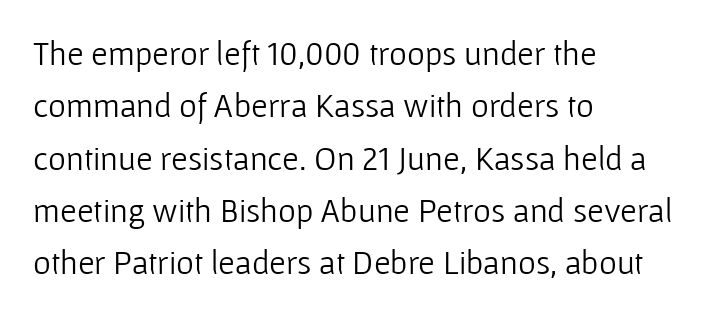
Think of a printed novel: that variable character pitch is what you see here. Compared with typical paragraphs, the rows here are spaced about the same. This is the regular roman posture of the typeface. Default kerning and tracking; the words read as compact shapes. The letters carry no serifs — their stems end cleanly without finishing strokes.
